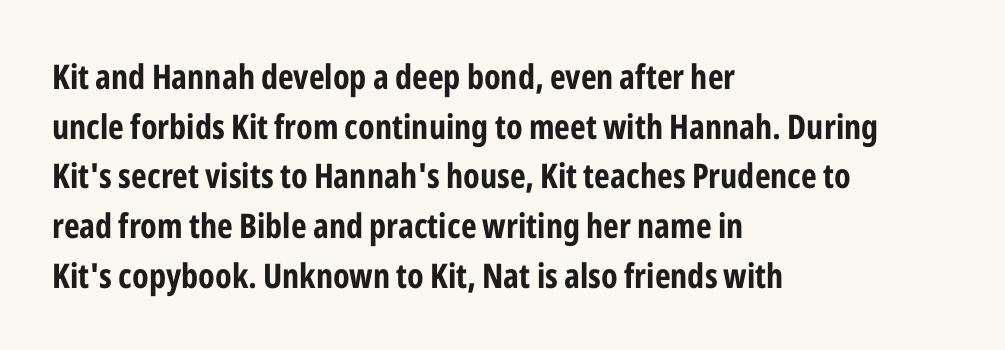
Q: Is the text bold? A: Yes.
Q: Is the text italic (slanted)? A: No, it is upright.
Q: Is the typeface a serif or a sans-serif typeface? A: Sans-serif.
Q: Is the text underlined? A: No.
Q: How is the paragraph aligned? A: Left-aligned.
Q: Is the spacing between letters normal or unusually wide? A: Normal.
Q: Is the spacing between lines tight, normal or loose? A: Normal.
Q: Width (condensed, normal, or wide)? A: Condensed.
Q: Stroke contrast? A: Low.
Q: x-height? A: Medium.
Q: Monospaced? A: No.
